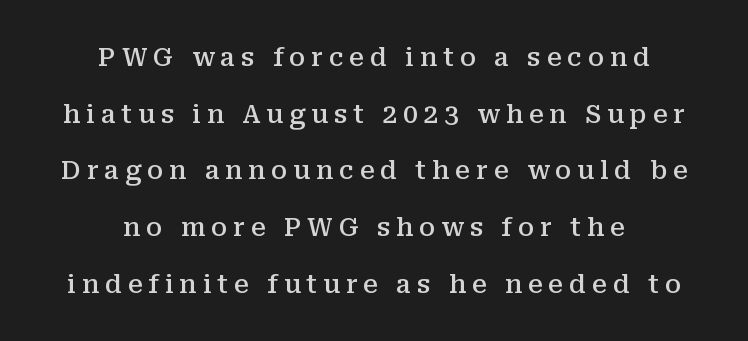
Q: Is the text bold? A: Semi-bold.
Q: Is the text italic (slanted)? A: No, it is upright.
Q: Is the text underlined? A: No.
Q: How is the paragraph aligned? A: Centered.
Q: Is the spacing between letters normal or unusually wide? A: Unusually wide.
Q: Is the spacing between lines tight, normal or loose? A: Loose.
